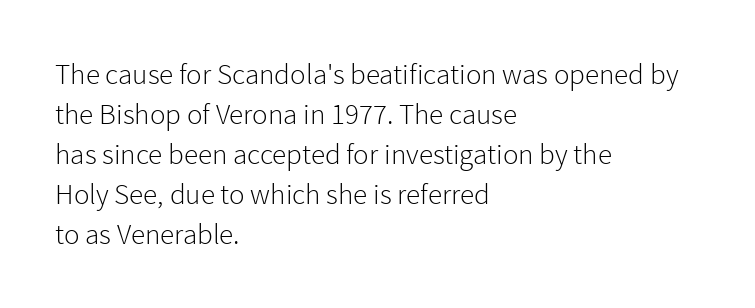
{"serif": "no", "italic": "no", "bold": "no", "weight": "light", "width": "normal", "x_height": "medium", "monospaced": "no", "underline": "no", "align": "left", "line_spacing": "normal", "line_spacing_ratio": 1.38, "letter_spacing": "normal", "letter_spacing_em": 0.0, "glyph_px": 29}
